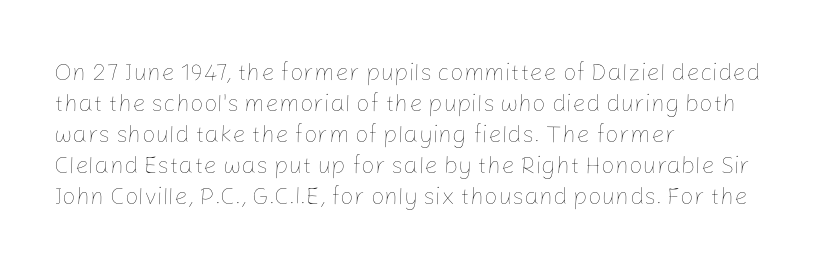
These lines keep a tight, regular rhythm from letter to letter. Notice how descenders clear the ascenders below comfortably — that's standard leading. These lines were composed using upright roman letters. One-word summary of the alignment: left. Nobody drew a line under any word here. The typesetting does not lean heavy: it is not bold.
